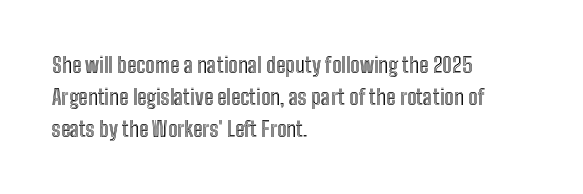
{"italic": "no", "underline": "no", "align": "left", "line_spacing": "normal", "line_spacing_ratio": 1.52, "letter_spacing": "normal", "letter_spacing_em": 0.0, "glyph_px": 21}
